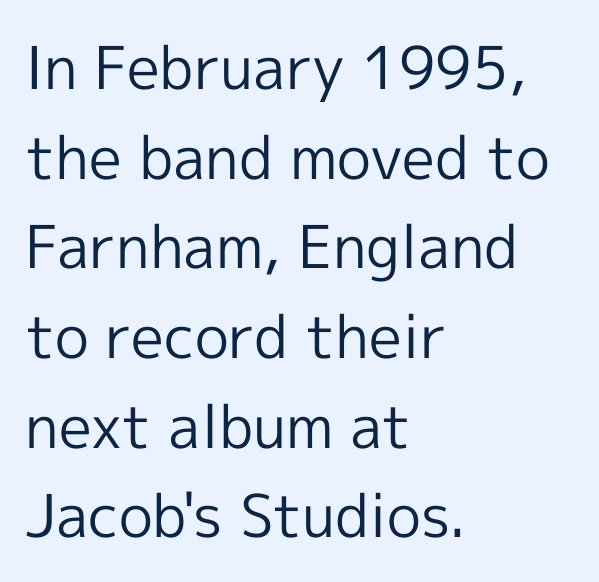
{"serif": "no", "italic": "no", "bold": "no", "weight": "regular", "width": "normal", "x_height": "medium", "monospaced": "no", "underline": "no", "align": "left", "line_spacing": "normal", "line_spacing_ratio": 1.52, "letter_spacing": "normal", "letter_spacing_em": 0.0, "glyph_px": 59}
